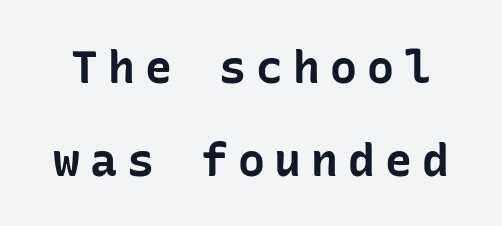
The image shows 45 px bold sans-serif type, upright; set loose line spacing (2.07x), unusually wide letter spacing (+0.22 em), not underlined; low stroke contrast and a medium x-height.
